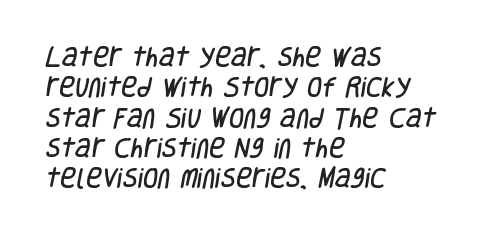
Anything drawn beneath the words? Only blank space. Inter-character spacing is left at the font's built-in metrics. Compared with a centered layout, this one pins lines to the left instead. Does the leading feel generous? No, just average.
